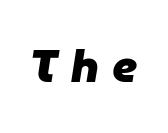
Q: Is the text bold? A: Yes.
Q: Is the text italic (slanted)? A: Yes, it leans right by about 9 degrees.
Q: Is the text underlined? A: No.
Q: Is the spacing between letters normal or unusually wide? A: Unusually wide.
Q: Width (condensed, normal, or wide)? A: Normal.
Q: Stroke contrast? A: Low.
Q: x-height? A: Medium.
Q: Monospaced? A: No.
